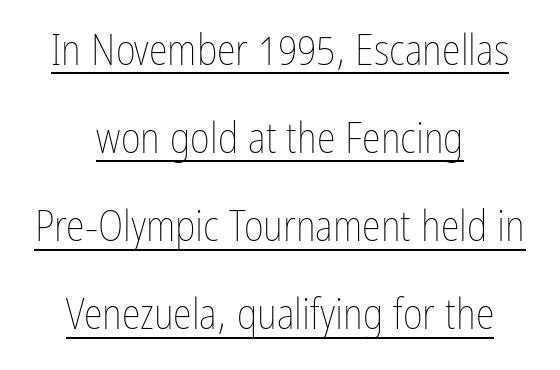
{"italic": "no", "bold": "no", "weight": "thin", "width": "condensed", "stroke_contrast": "low", "x_height": "medium", "monospaced": "no", "underline": "yes", "align": "center", "line_spacing": "loose", "line_spacing_ratio": 2.05, "letter_spacing": "normal", "letter_spacing_em": 0.0, "glyph_px": 43}
